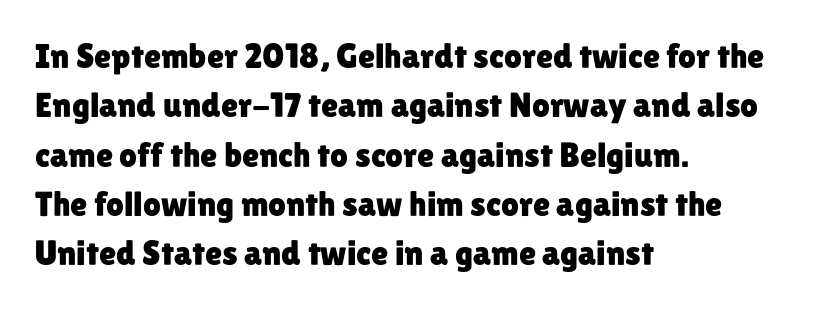
{"serif": "no", "italic": "no", "width": "normal", "stroke_contrast": "low", "x_height": "medium", "monospaced": "no", "underline": "no", "align": "left", "line_spacing": "normal", "line_spacing_ratio": 1.41, "letter_spacing": "normal", "letter_spacing_em": 0.0, "glyph_px": 35}
